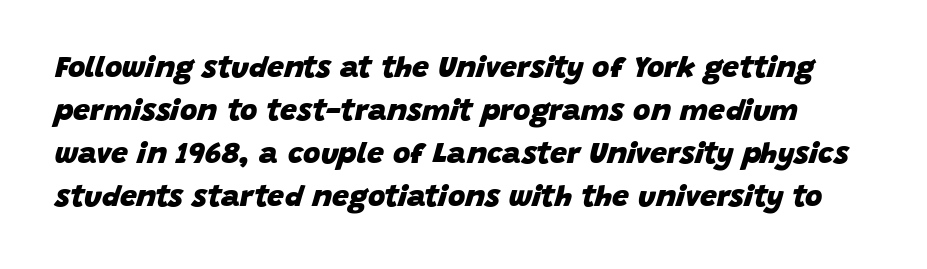
The image shows 30 px heavy type, italic (leaning right); set normal line spacing (1.43x), normal letter spacing, not underlined; low stroke contrast and a large x-height.
